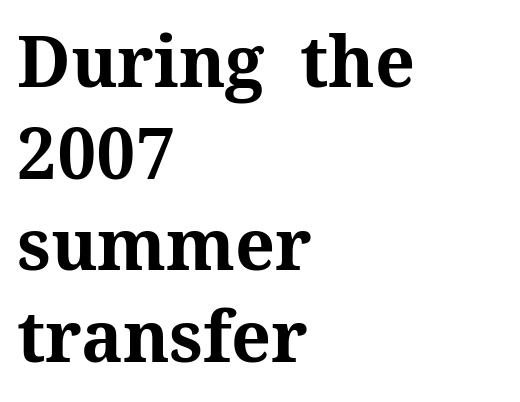
The image shows 70 px bold serif type, upright; set left-aligned, normal line spacing (1.31x), normal letter spacing, not underlined; medium stroke contrast and a medium x-height.
